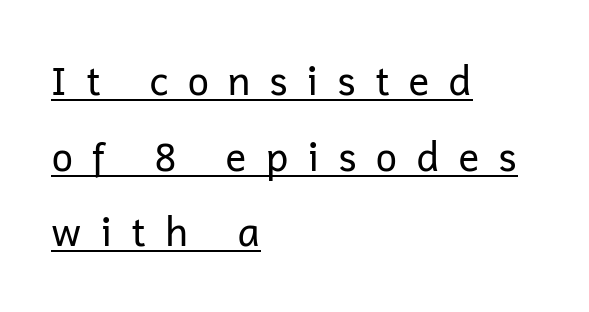
The image shows 39 px regular-weight sans-serif type, upright; set left-aligned, loose line spacing (1.94x), unusually wide letter spacing (+0.46 em), underlined; low stroke contrast and a medium x-height.
